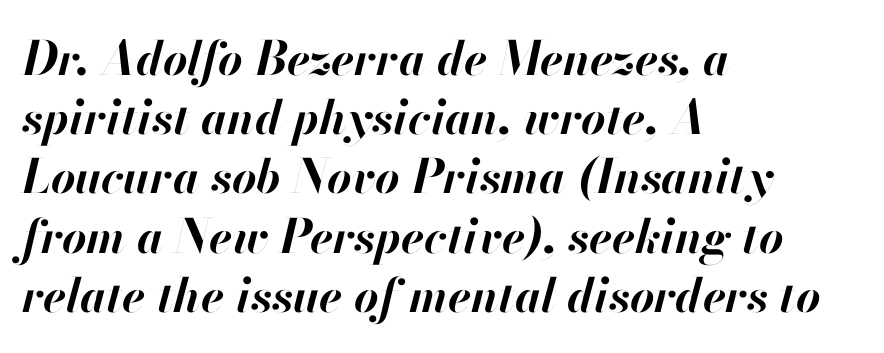
Q: Is the text bold? A: Yes.
Q: Is the text italic (slanted)? A: Yes, it leans right by about 13 degrees.
Q: Is the text underlined? A: No.
Q: How is the paragraph aligned? A: Left-aligned.
Q: Is the spacing between letters normal or unusually wide? A: Normal.
Q: Is the spacing between lines tight, normal or loose? A: Normal.
Q: Width (condensed, normal, or wide)? A: Normal.
Q: Stroke contrast? A: High.
Q: x-height? A: Small.
Q: Monospaced? A: No.
